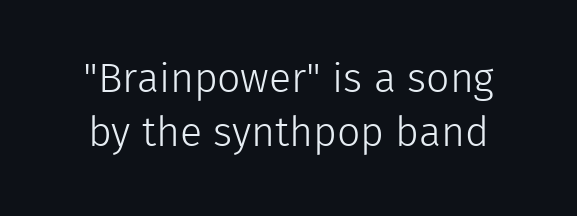
The image shows 41 px light sans-serif type, upright; set normal line spacing (1.32x), normal letter spacing, not underlined; a medium x-height.
